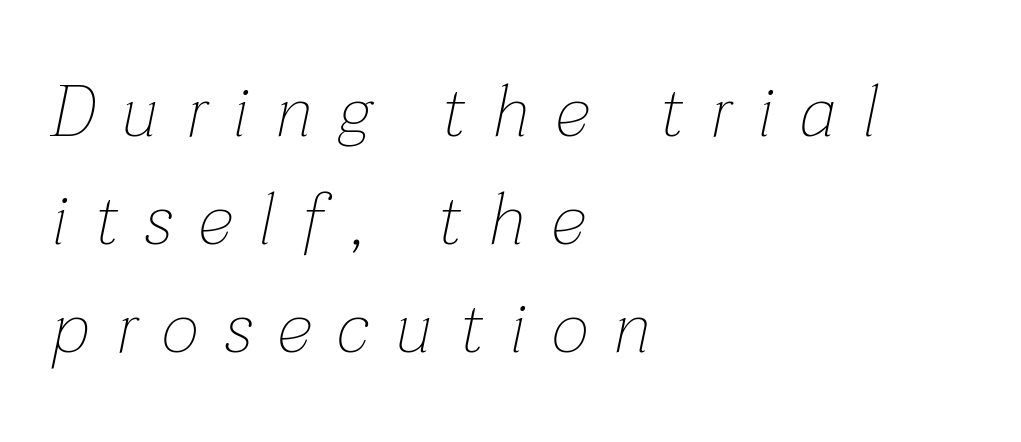
Q: Is the text bold? A: No.
Q: Is the text italic (slanted)? A: Yes, it leans right by about 12 degrees.
Q: Is the text underlined? A: No.
Q: How is the paragraph aligned? A: Left-aligned.
Q: Is the spacing between letters normal or unusually wide? A: Unusually wide.
Q: Is the spacing between lines tight, normal or loose? A: Normal.
Q: Width (condensed, normal, or wide)? A: Normal.
Q: Stroke contrast? A: Low.
Q: x-height? A: Medium.
Q: Monospaced? A: No.
